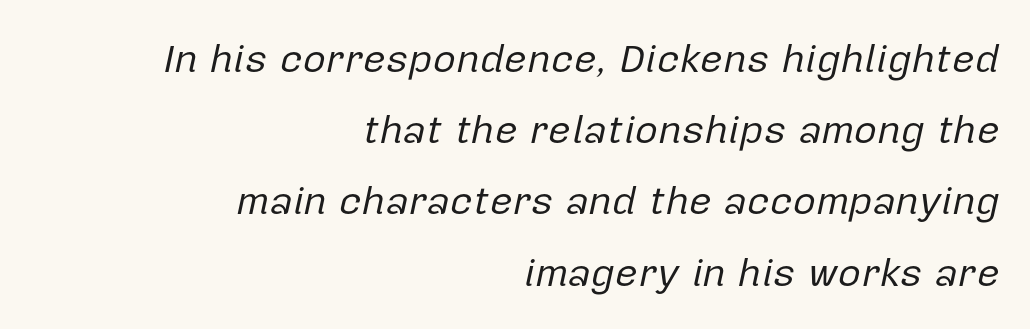
Notice how the passage keeps a crisp vertical edge on the right only. These glyphs show unthickened strokes, regular width or finer. Here the designer chose a conventional face with non-uniform glyph widths. Observe the lean: these are italic letterforms. The string is rendered with underlining switched off. This rendering leaves character spacing at its baseline value.
